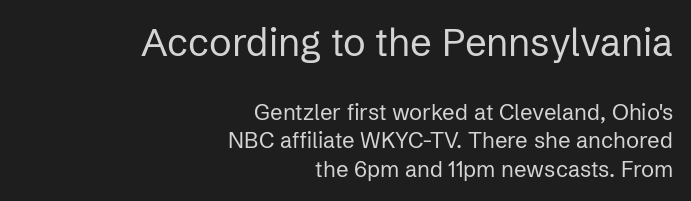
Font category for this specimen: sans-serif. Do the characters align in a grid? No, the font is proportional. The space between consecutive lines is moderate. The typesetting does not lean heavy: it is not bold. Type size steps down from the first block to the second. Horizontally, the lines are justified to the trailing edge only.
